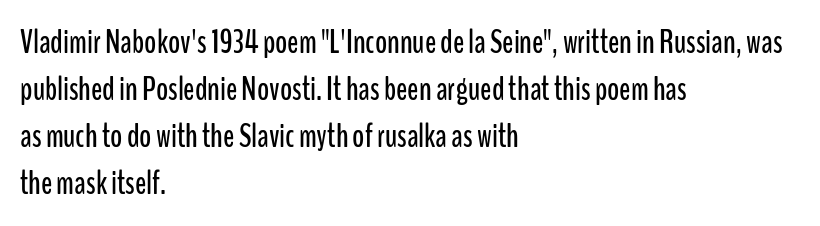
Q: Is the text italic (slanted)? A: No, it is upright.
Q: Is the typeface a serif or a sans-serif typeface? A: Sans-serif.
Q: Is the text underlined? A: No.
Q: How is the paragraph aligned? A: Left-aligned.
Q: Is the spacing between letters normal or unusually wide? A: Normal.
Q: Is the spacing between lines tight, normal or loose? A: Normal.
Q: Width (condensed, normal, or wide)? A: Condensed.
Q: Stroke contrast? A: Low.
Q: x-height? A: Medium.
Q: Monospaced? A: No.
